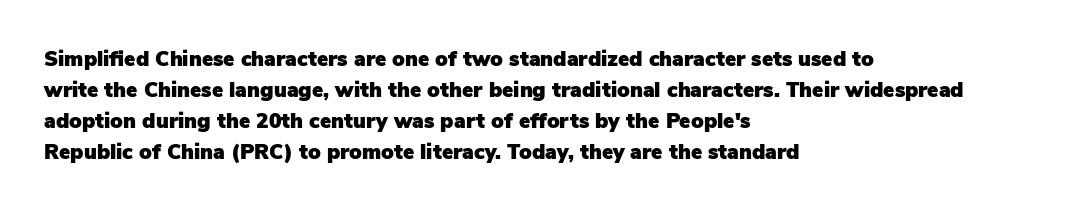
There is no visible air inserted between adjacent glyphs. Alignment: flush left. The words here are not underlined. The axis of the letterforms is exactly vertical. The designer left line spacing at the default.
